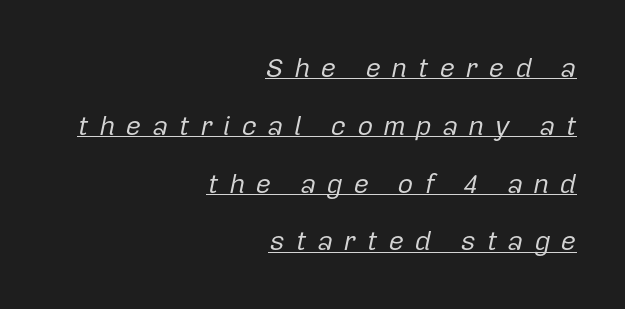
{"italic": "yes", "lean": "right", "slant_degrees": 12, "bold": "no", "underline": "yes", "align": "right", "line_spacing": "loose", "line_spacing_ratio": 2.14, "letter_spacing": "wide", "letter_spacing_em": 0.39, "glyph_px": 27}
